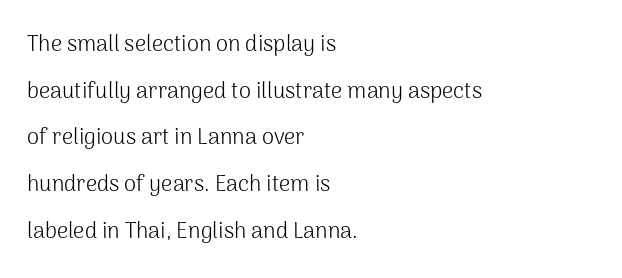
{"italic": "no", "bold": "no", "underline": "no", "align": "left", "line_spacing": "loose", "line_spacing_ratio": 2.12, "letter_spacing": "normal", "letter_spacing_em": 0.0, "glyph_px": 22}
